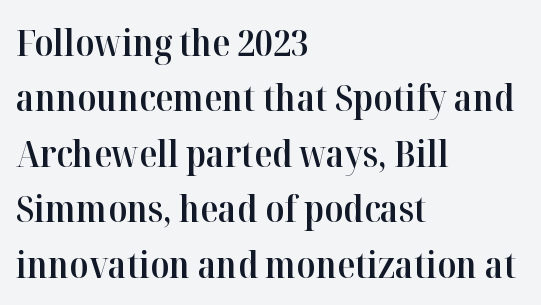
Proportional: the letters do not fall into vertical columns. The tracking reads as untouched default to a designer's eye. Look at the bottom of the vertical strokes: they flare into serifs here. These lines were composed using upright roman letters.
